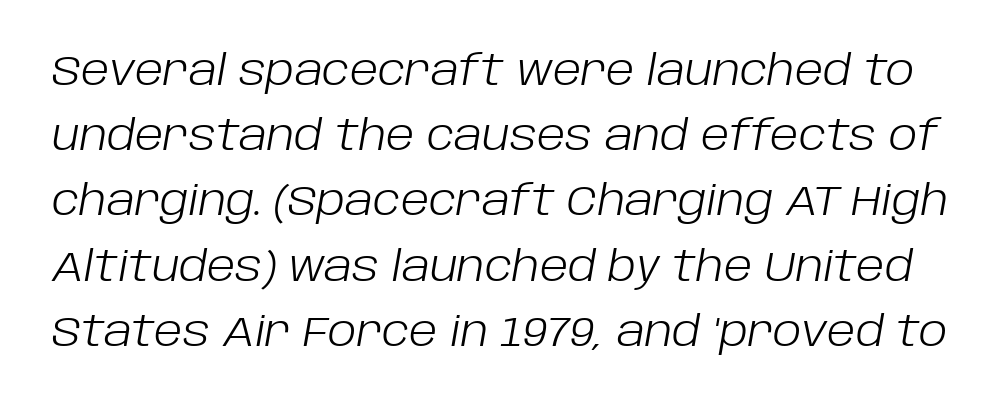
{"italic": "yes", "lean": "right", "slant_degrees": 10, "bold": "no", "weight": "light", "width": "normal", "stroke_contrast": "low", "x_height": "large", "monospaced": "no", "underline": "no", "line_spacing": "normal", "line_spacing_ratio": 1.59, "letter_spacing": "normal", "letter_spacing_em": 0.0, "glyph_px": 41}
